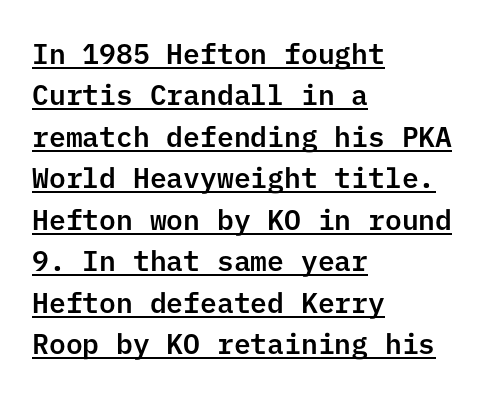
The image shows 28 px sans-serif type, upright; set left-aligned, normal line spacing (1.48x), normal letter spacing, underlined; low stroke contrast and a medium x-height.
